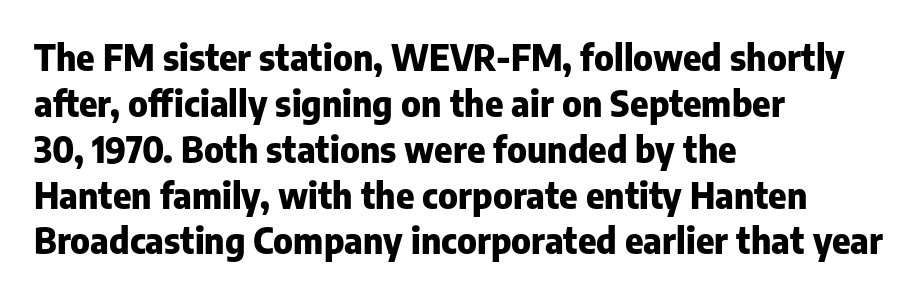
A typesetter would call this proportional, since set widths differ per character. Just letters on the line, the space beneath them empty. This is sans-serif lettering, the kind often seen on screens and signage. Line beginnings align vertically; line endings do not.
